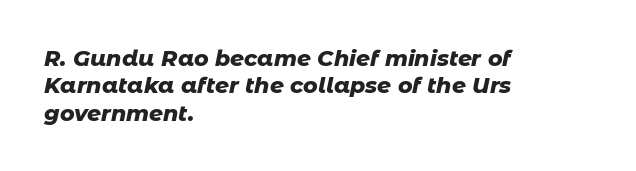
{"italic": "yes", "lean": "right", "slant_degrees": 11, "bold": "yes", "underline": "no", "align": "left", "line_spacing_ratio": 1.24, "letter_spacing": "normal", "letter_spacing_em": 0.0, "glyph_px": 22}
